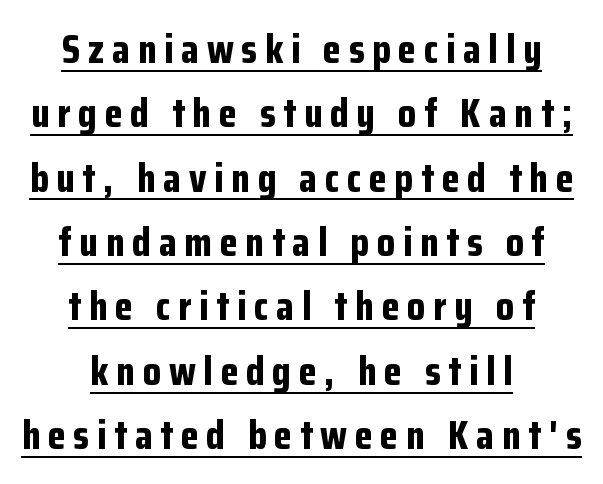
{"serif": "no", "italic": "no", "bold": "yes", "weight": "bold", "width": "condensed", "stroke_contrast": "low", "x_height": "medium", "monospaced": "no", "underline": "yes", "align": "center", "line_spacing": "normal", "line_spacing_ratio": 1.57, "glyph_px": 41}
